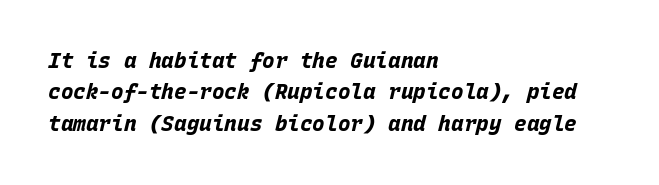
Q: Is the text bold? A: Yes.
Q: Is the text italic (slanted)? A: Yes, it leans right by about 15 degrees.
Q: Is the text underlined? A: No.
Q: How is the paragraph aligned? A: Left-aligned.
Q: Is the spacing between letters normal or unusually wide? A: Normal.
Q: Is the spacing between lines tight, normal or loose? A: Normal.
